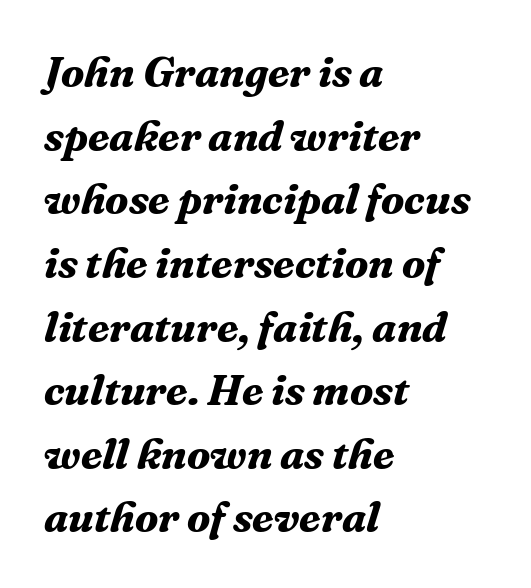
Q: Is the text bold? A: Yes.
Q: Is the text italic (slanted)? A: Yes, it leans right by about 16 degrees.
Q: Is the typeface a serif or a sans-serif typeface? A: Serif.
Q: Is the text underlined? A: No.
Q: How is the paragraph aligned? A: Left-aligned.
Q: Is the spacing between letters normal or unusually wide? A: Normal.
Q: Is the spacing between lines tight, normal or loose? A: Normal.
Q: Width (condensed, normal, or wide)? A: Normal.
Q: Stroke contrast? A: Medium.
Q: x-height? A: Medium.
Q: Monospaced? A: No.
